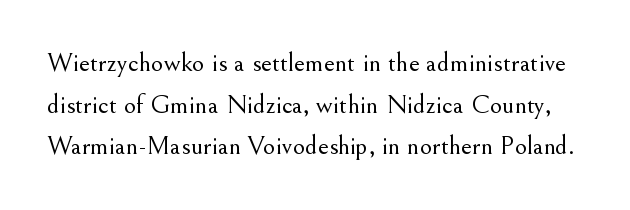
{"italic": "no", "bold": "no", "underline": "no", "line_spacing": "normal", "line_spacing_ratio": 1.54, "letter_spacing": "normal", "letter_spacing_em": 0.0, "glyph_px": 27}
